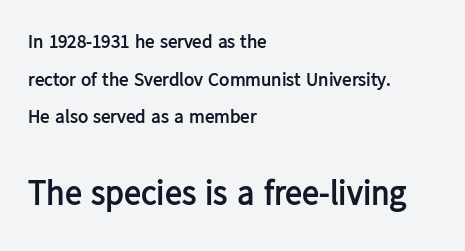
Q: Is the text bold? A: Yes.
Q: Is the text italic (slanted)? A: No, it is upright.
Q: Is the typeface a serif or a sans-serif typeface? A: Sans-serif.
Q: Is the text underlined? A: No.
Q: How is the paragraph aligned? A: Left-aligned.
Q: Is the spacing between letters normal or unusually wide? A: Normal.
Q: Is the spacing between lines tight, normal or loose? A: Loose.
Q: Which block of text is set in a larger size, the first (top) or the second (bottom)? A: The second (bottom) one.
Q: Width (condensed, normal, or wide)? A: Normal.
Q: Stroke contrast? A: Low.
Q: x-height? A: Medium.
Q: Monospaced? A: No.
